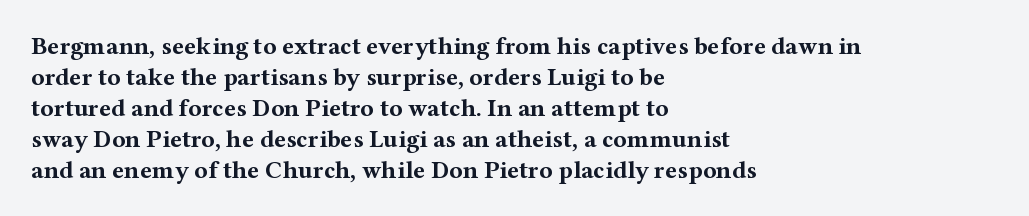
{"italic": "no", "bold": "yes", "underline": "no", "align": "left", "line_spacing_ratio": 1.24, "letter_spacing": "normal", "letter_spacing_em": 0.0, "glyph_px": 25}
